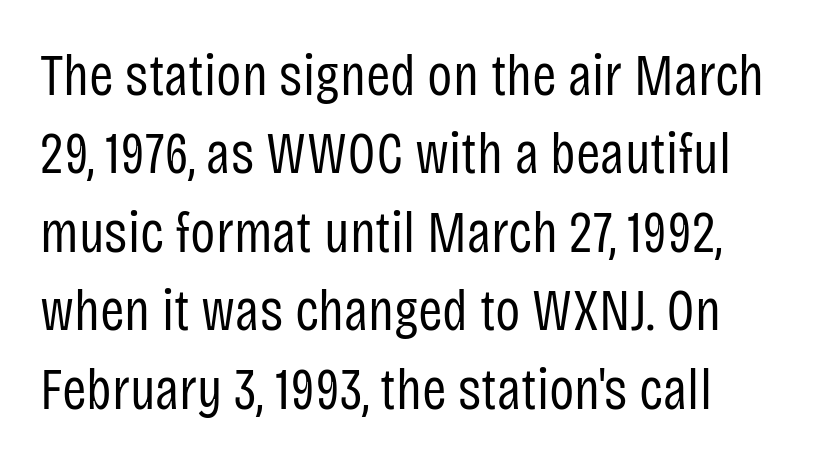
The image shows 59 px regular-weight, condensed sans-serif type, upright; set normal line spacing (1.33x), normal letter spacing, not underlined; low stroke contrast and a large x-height.
